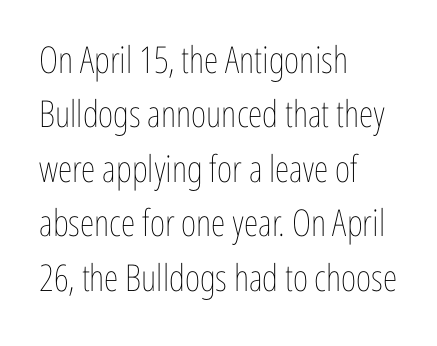
Every character sits straight up, as roman type does. Anything drawn beneath the words? Only blank space. Spacing between characters is what you'd get straight out of the box. A quiet, ordinary-to-light weight characterises the typeface.
